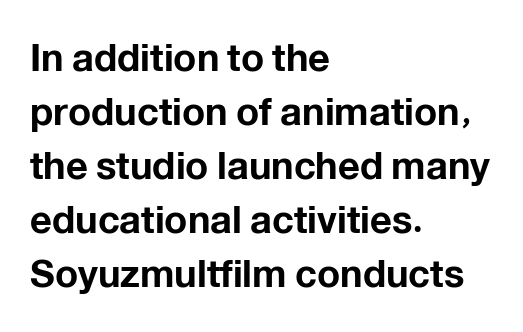
Italic? Not at all — the glyphs are vertical. Here the glyphs are tracked normally, forming tight word shapes. Is this a sans? Yes — the strokes have no serifs. Decoration check: the copy has no underline. The rendering anchors every line to the left-hand side. Proportional: the letters do not fall into vertical columns.
